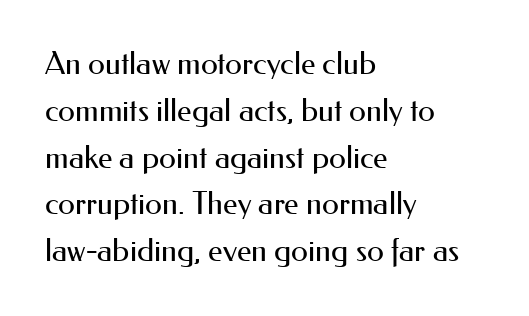
The image shows 31 px regular-weight sans-serif type, upright; set left-aligned, normal line spacing (1.51x), normal letter spacing, not underlined; medium stroke contrast and a small x-height.
